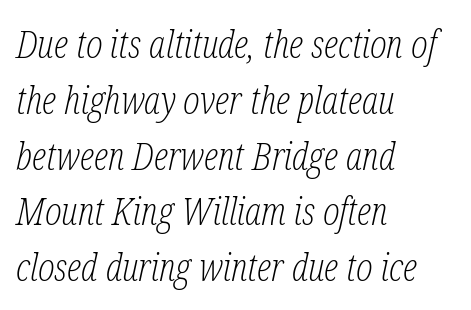
Q: Is the text bold? A: No.
Q: Is the text italic (slanted)? A: Yes, it leans right by about 12 degrees.
Q: Is the typeface a serif or a sans-serif typeface? A: Serif.
Q: Is the text underlined? A: No.
Q: How is the paragraph aligned? A: Left-aligned.
Q: Is the spacing between letters normal or unusually wide? A: Normal.
Q: Is the spacing between lines tight, normal or loose? A: Normal.
Q: Width (condensed, normal, or wide)? A: Condensed.
Q: Stroke contrast? A: Low.
Q: x-height? A: Medium.
Q: Monospaced? A: No.
